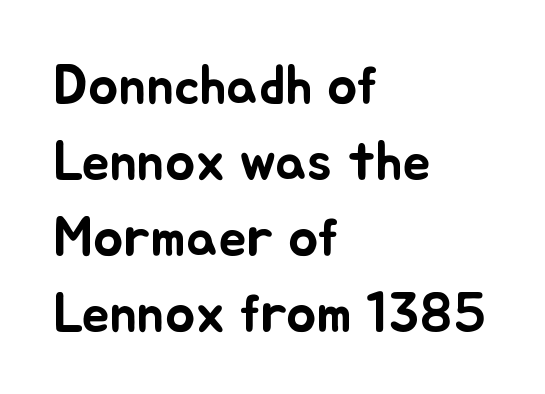
{"italic": "no", "width": "normal", "stroke_contrast": "low", "x_height": "small", "monospaced": "no", "underline": "no", "align": "left", "line_spacing": "normal", "line_spacing_ratio": 1.36, "letter_spacing": "normal", "letter_spacing_em": 0.0, "glyph_px": 56}
